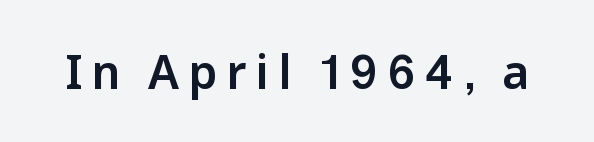
{"serif": "no", "italic": "no", "width": "normal", "stroke_contrast": "low", "x_height": "medium", "monospaced": "no", "underline": "no", "letter_spacing": "wide", "letter_spacing_em": 0.2, "glyph_px": 46}
